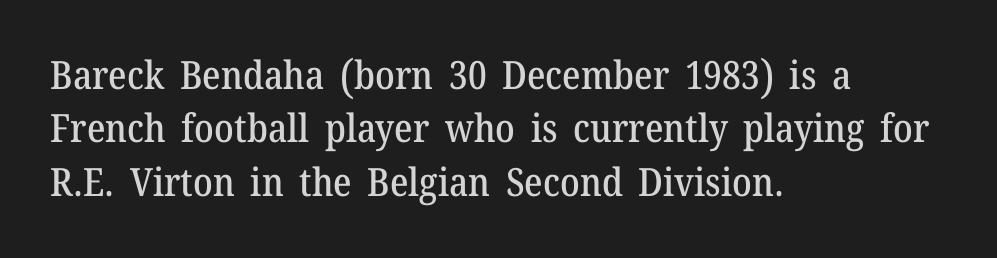
Examine the stroke ends and you'll spot serifs. Posture: straight, roman, zero tilt. Looks like regular typesetting: each glyph gets only the width it needs. A clean baseline with only descenders dipping below it. Typeset ragged right — the left edge is the straight one.
